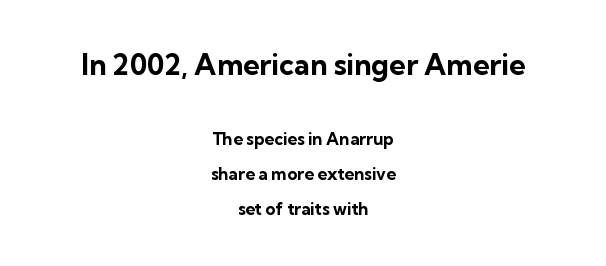
{"serif": "no", "italic": "no", "bold": "yes", "weight": "bold", "width": "normal", "stroke_contrast": "low", "x_height": "medium", "monospaced": "no", "underline": "no", "align": "center", "line_spacing": "loose", "line_spacing_ratio": 2.04, "letter_spacing": "normal", "letter_spacing_em": 0.0, "larger_block": "first", "size_ratio": 1.71, "glyph_px": 29}
